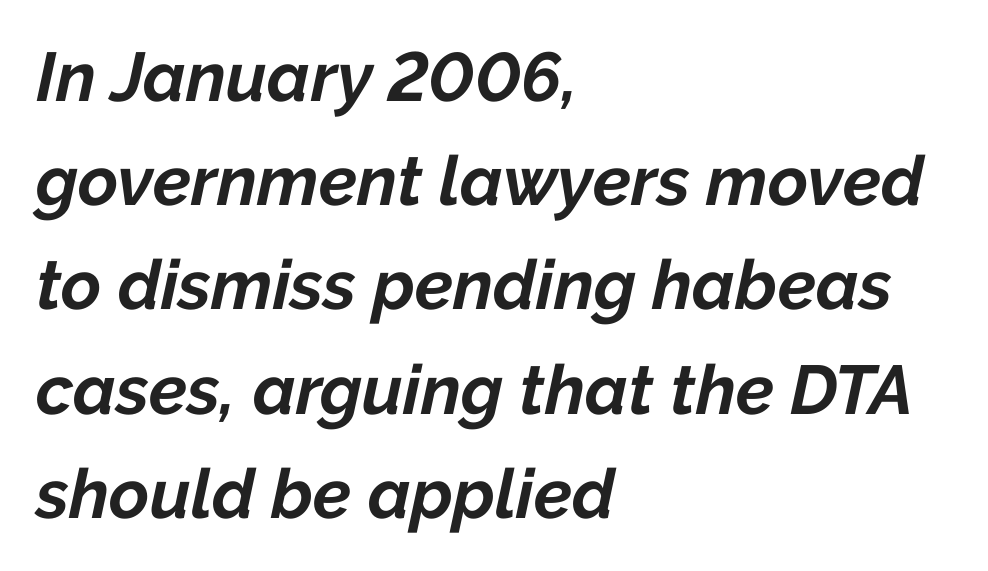
The image shows 69 px bold type, italic (leaning right); set left-aligned, normal line spacing (1.51x), normal letter spacing, not underlined; low stroke contrast and a medium x-height.
